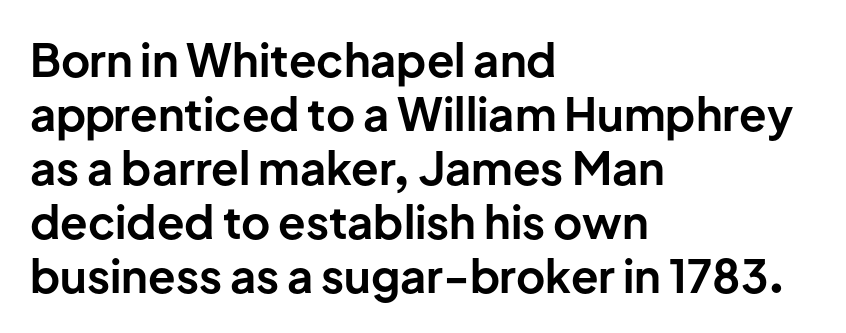
Q: Is the text bold? A: Yes.
Q: Is the text italic (slanted)? A: No, it is upright.
Q: Is the typeface a serif or a sans-serif typeface? A: Sans-serif.
Q: Is the text underlined? A: No.
Q: How is the paragraph aligned? A: Left-aligned.
Q: Is the spacing between letters normal or unusually wide? A: Normal.
Q: Width (condensed, normal, or wide)? A: Normal.
Q: Stroke contrast? A: Low.
Q: x-height? A: Medium.
Q: Monospaced? A: No.
